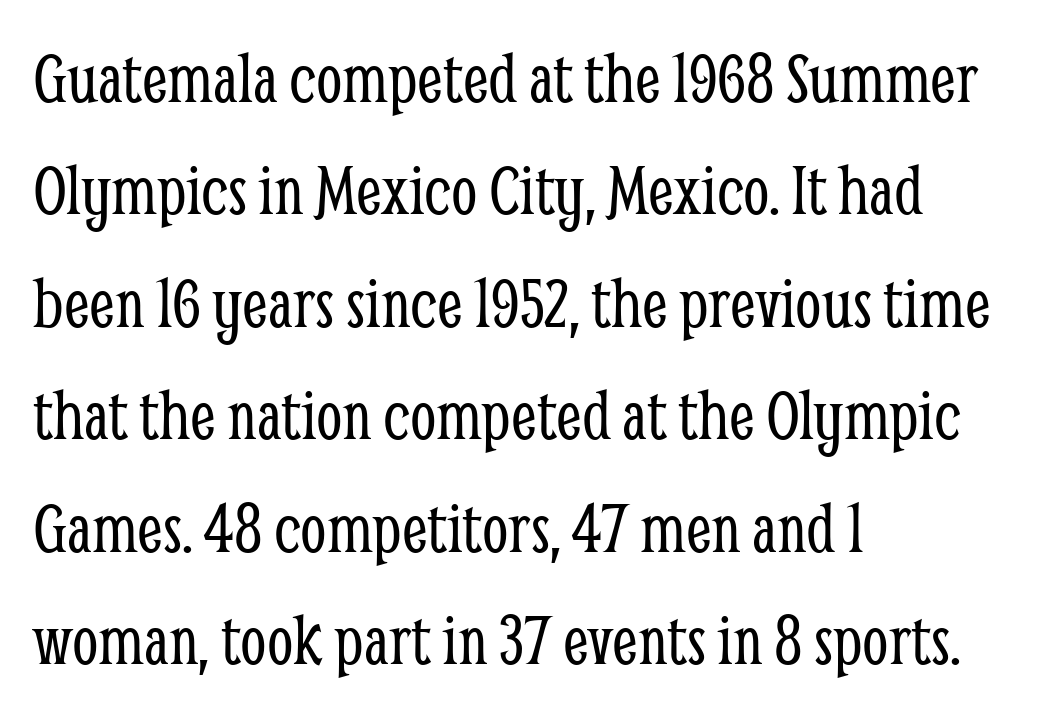
Evenly set lines give the paragraph a standard silhouette. I'd call this a serif setting — the letters wear small feet. There is no visible air inserted between adjacent glyphs. Each letter keeps its own natural width here, so spacing adapts to shape. The weight would be labelled regular, book, light, or lighter still.
